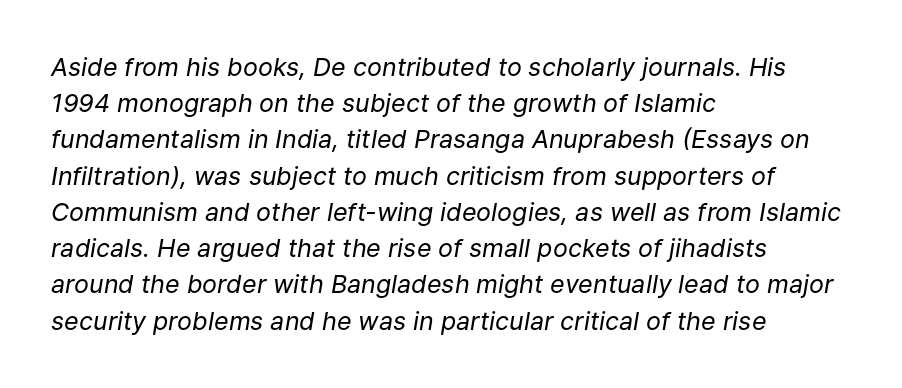
The horizontal fit of the characters is conventional and even. Honestly, there is no underline to notice here at all. Stems here are at most as thick as an everyday book face. The rendering anchors every line to the left-hand side. If you measured baseline to baseline, you'd find a middling distance.
